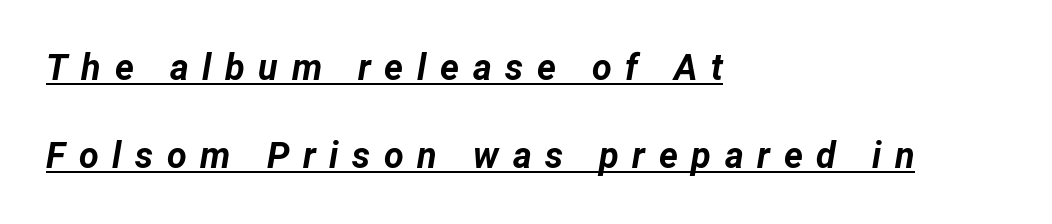
The image shows 36 px bold type, italic (leaning right); set left-aligned, loose line spacing (2.45x), unusually wide letter spacing (+0.38 em), underlined; low stroke contrast and a medium x-height.
